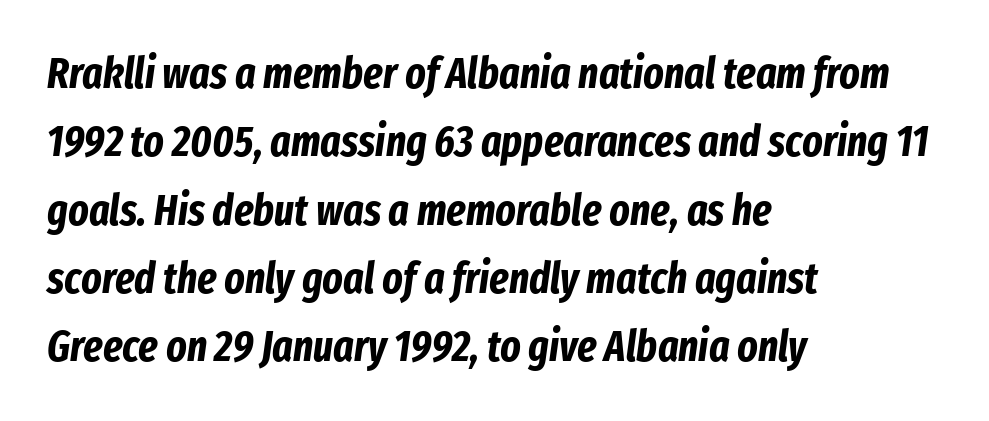
{"italic": "yes", "lean": "right", "slant_degrees": 8, "bold": "yes", "weight": "bold", "width": "condensed", "stroke_contrast": "low", "x_height": "medium", "monospaced": "no", "underline": "no", "align": "left", "line_spacing": "normal", "line_spacing_ratio": 1.59, "letter_spacing": "normal", "letter_spacing_em": 0.0, "glyph_px": 43}
